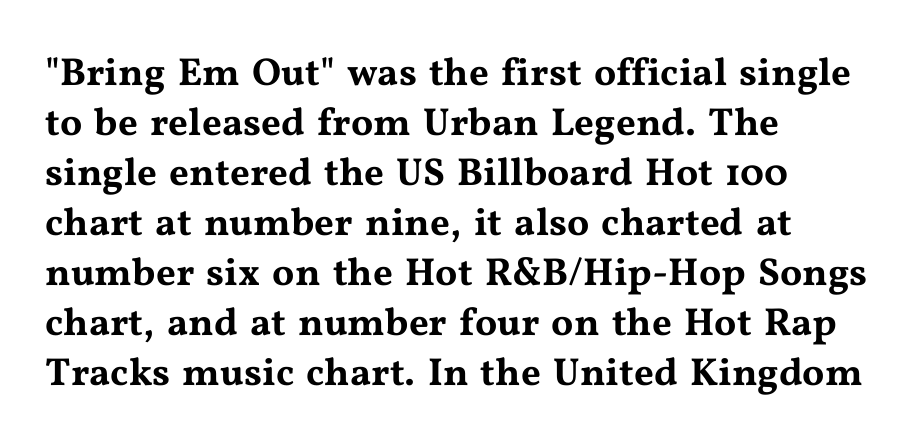
Q: Is the text italic (slanted)? A: No, it is upright.
Q: Is the typeface a serif or a sans-serif typeface? A: Serif.
Q: Is the text underlined? A: No.
Q: How is the paragraph aligned? A: Left-aligned.
Q: Is the spacing between letters normal or unusually wide? A: Normal.
Q: Is the spacing between lines tight, normal or loose? A: Normal.
Q: Width (condensed, normal, or wide)? A: Wide.
Q: Stroke contrast? A: Medium.
Q: x-height? A: Medium.
Q: Monospaced? A: No.
